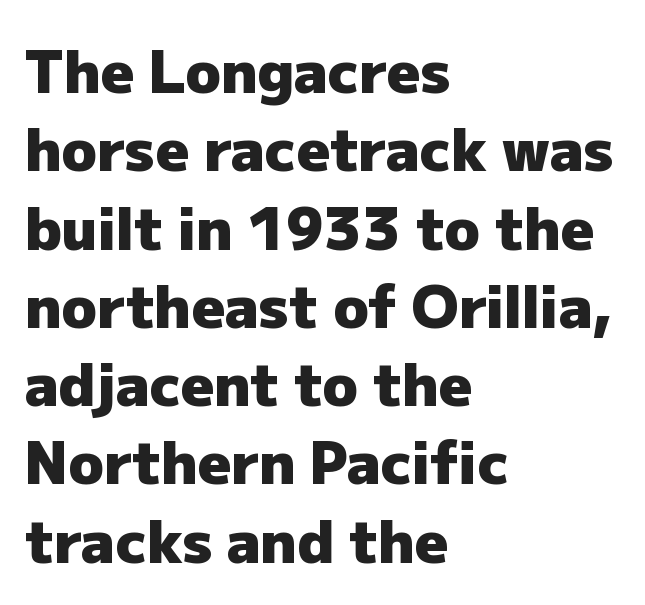
Q: Is the text bold? A: Yes.
Q: Is the text italic (slanted)? A: No, it is upright.
Q: Is the typeface a serif or a sans-serif typeface? A: Sans-serif.
Q: Is the text underlined? A: No.
Q: How is the paragraph aligned? A: Left-aligned.
Q: Is the spacing between letters normal or unusually wide? A: Normal.
Q: Is the spacing between lines tight, normal or loose? A: Normal.
Q: Width (condensed, normal, or wide)? A: Normal.
Q: Stroke contrast? A: Low.
Q: x-height? A: Medium.
Q: Monospaced? A: No.
